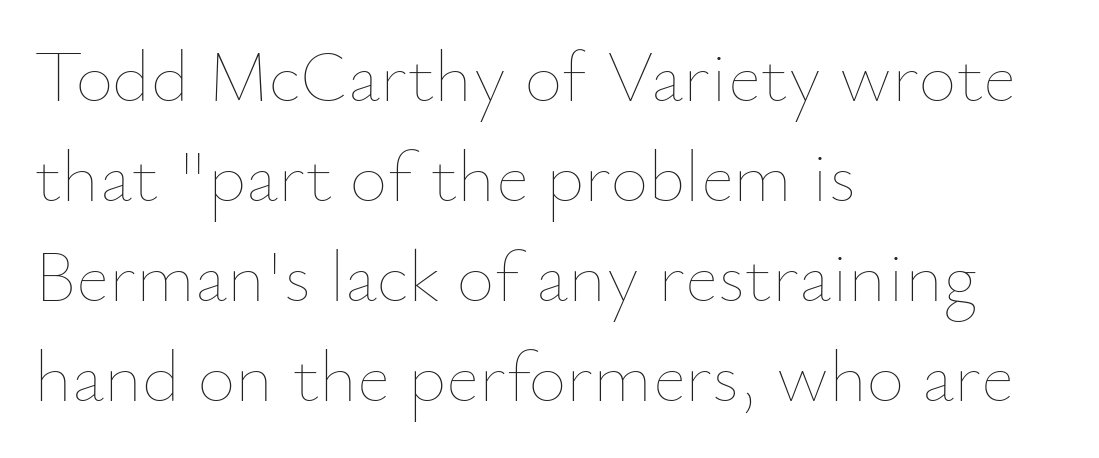
Q: Is the text bold? A: No.
Q: Is the text italic (slanted)? A: No, it is upright.
Q: Is the text underlined? A: No.
Q: How is the paragraph aligned? A: Left-aligned.
Q: Is the spacing between letters normal or unusually wide? A: Normal.
Q: Is the spacing between lines tight, normal or loose? A: Normal.
Q: Width (condensed, normal, or wide)? A: Normal.
Q: Stroke contrast? A: Low.
Q: x-height? A: Small.
Q: Monospaced? A: No.
